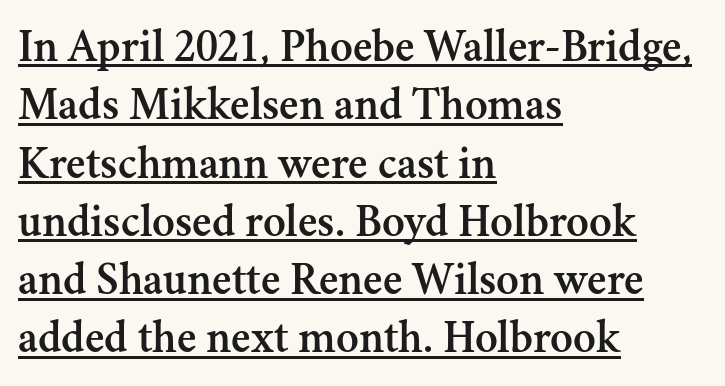
Q: Is the text italic (slanted)? A: No, it is upright.
Q: Is the typeface a serif or a sans-serif typeface? A: Serif.
Q: Is the text underlined? A: Yes.
Q: How is the paragraph aligned? A: Left-aligned.
Q: Is the spacing between letters normal or unusually wide? A: Normal.
Q: Width (condensed, normal, or wide)? A: Normal.
Q: Stroke contrast? A: Medium.
Q: x-height? A: Small.
Q: Monospaced? A: No.
